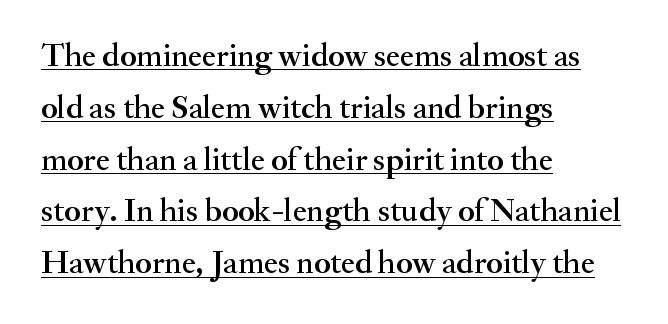
{"serif": "yes", "italic": "no", "width": "normal", "stroke_contrast": "medium", "x_height": "small", "monospaced": "no", "underline": "yes", "align": "left", "line_spacing": "normal", "line_spacing_ratio": 1.57, "letter_spacing": "normal", "letter_spacing_em": 0.0, "glyph_px": 33}
